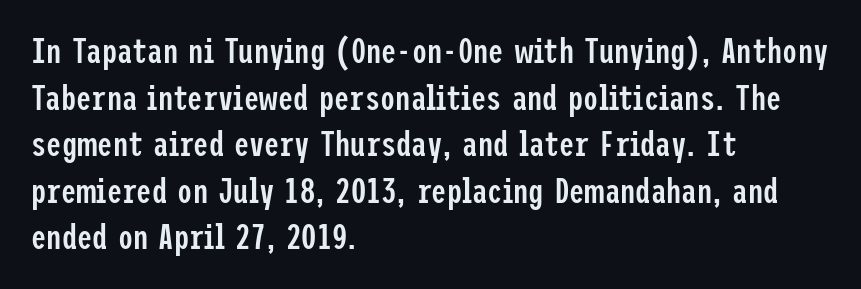
Observe the ordinary spacing: letters are neighbours, not strangers. Honestly, there is no underline to notice here at all. Does the type have serifs? No, each stem ends abruptly. Italic: no, the glyphs are upright roman.
